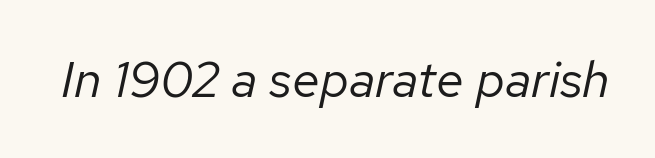
{"italic": "yes", "lean": "right", "slant_degrees": 12, "bold": "no", "weight": "regular", "width": "normal", "stroke_contrast": "low", "x_height": "medium", "monospaced": "no", "underline": "no", "letter_spacing": "normal", "letter_spacing_em": 0.0, "glyph_px": 51}
